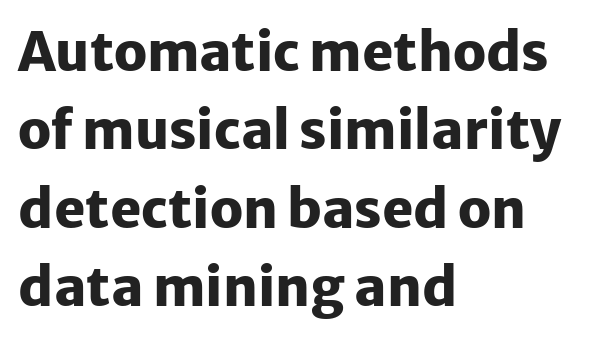
The tracking reads as untouched default to a designer's eye. Is the block centered? No — it sits flush against the left margin. In terms of weight, the rendering is a true, heavy bold. The foot of each line stays bare and open. The font's upright variant was chosen for this text. The letters carry no serifs — their stems end cleanly without finishing strokes.
